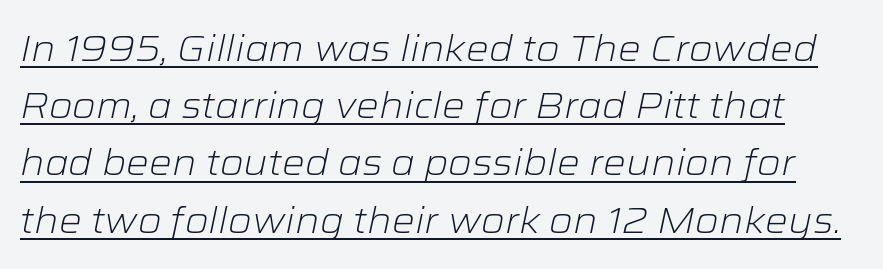
{"italic": "yes", "lean": "right", "slant_degrees": 12, "bold": "no", "weight": "light", "width": "wide", "stroke_contrast": "low", "x_height": "medium", "monospaced": "no", "underline": "yes", "line_spacing": "normal", "line_spacing_ratio": 1.59, "letter_spacing": "normal", "letter_spacing_em": 0.0, "glyph_px": 36}
